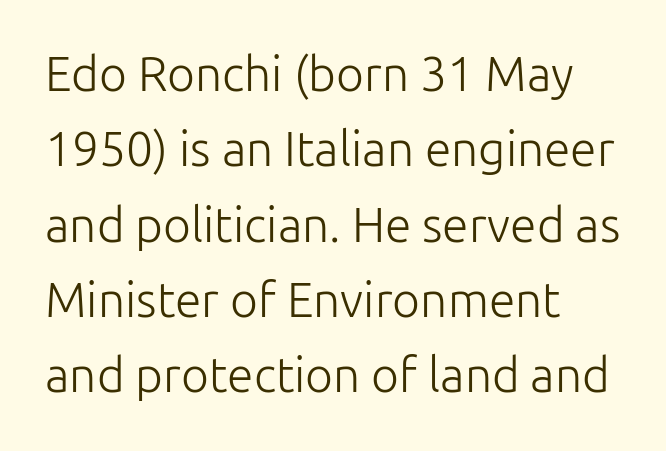
Q: Is the text bold? A: No.
Q: Is the text italic (slanted)? A: No, it is upright.
Q: Is the typeface a serif or a sans-serif typeface? A: Sans-serif.
Q: Is the text underlined? A: No.
Q: How is the paragraph aligned? A: Left-aligned.
Q: Is the spacing between letters normal or unusually wide? A: Normal.
Q: Is the spacing between lines tight, normal or loose? A: Normal.
Q: Width (condensed, normal, or wide)? A: Normal.
Q: Stroke contrast? A: Low.
Q: x-height? A: Medium.
Q: Monospaced? A: No.
